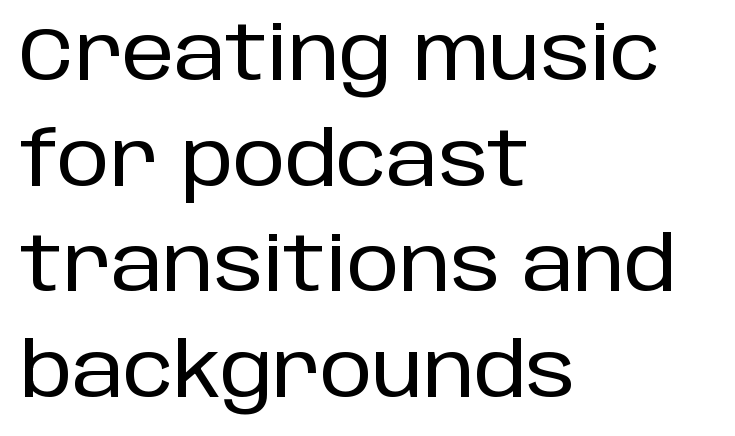
Q: Is the text italic (slanted)? A: No, it is upright.
Q: Is the typeface a serif or a sans-serif typeface? A: Sans-serif.
Q: Is the text underlined? A: No.
Q: How is the paragraph aligned? A: Left-aligned.
Q: Is the spacing between letters normal or unusually wide? A: Normal.
Q: Is the spacing between lines tight, normal or loose? A: Normal.
Q: Width (condensed, normal, or wide)? A: Normal.
Q: Stroke contrast? A: Low.
Q: x-height? A: Large.
Q: Monospaced? A: No.
